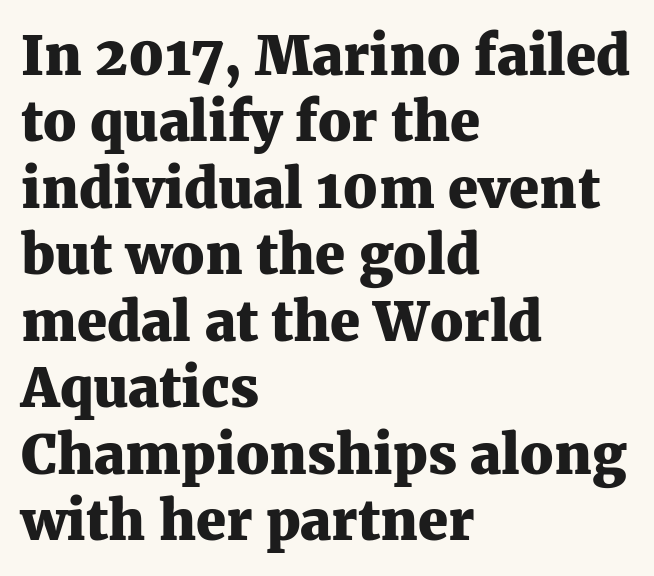
The image shows 54 px heavy serif type, upright; set left-aligned, line spacing 1.23x, normal letter spacing, not underlined; medium stroke contrast and a medium x-height.
